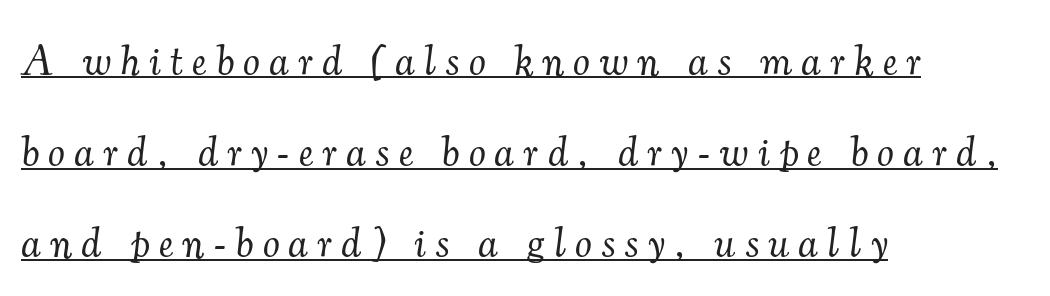
{"serif": "yes", "italic": "yes", "lean": "right", "slant_degrees": 7, "bold": "no", "weight": "light", "width": "normal", "stroke_contrast": "medium", "x_height": "small", "monospaced": "no", "underline": "yes", "align": "left", "line_spacing": "loose", "line_spacing_ratio": 2.17, "letter_spacing": "wide", "letter_spacing_em": 0.23, "glyph_px": 42}
